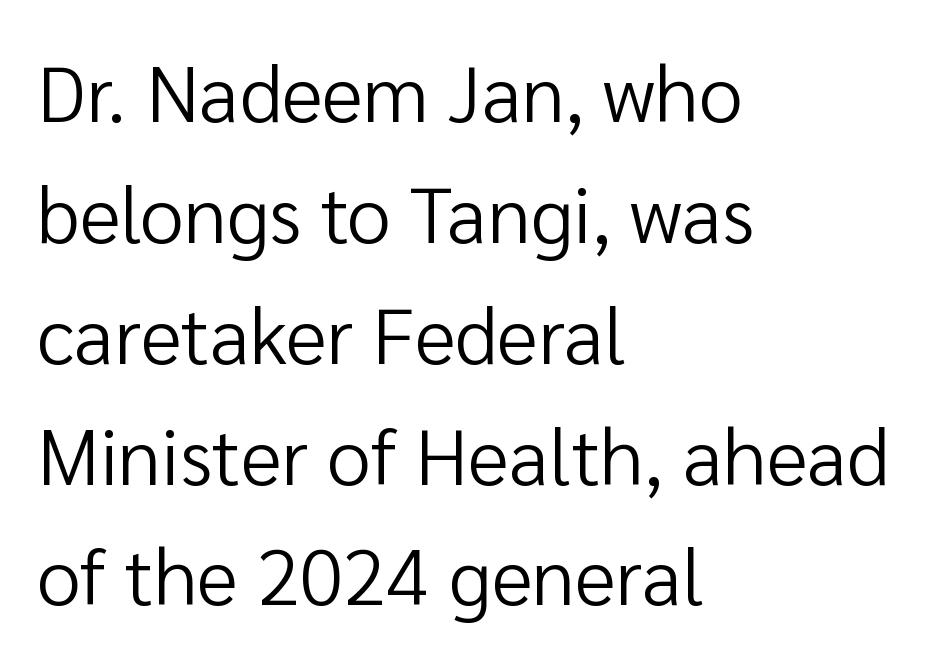
One glance says typical: line gaps are just what's usual. Nothing heavy about these letters — not bold at all. Every character sits straight up, as roman type does. The designer went with a sans here, leaving each stem footless. The glyphs are unaccompanied by any horizontal stroke below them.
